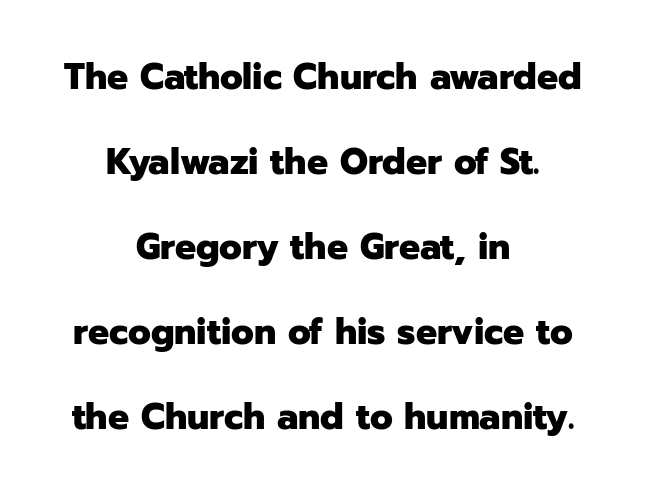
{"serif": "no", "italic": "no", "bold": "yes", "weight": "heavy", "width": "normal", "stroke_contrast": "low", "x_height": "medium", "monospaced": "no", "underline": "no", "align": "center", "line_spacing": "loose", "line_spacing_ratio": 2.3, "letter_spacing": "normal", "letter_spacing_em": 0.0, "glyph_px": 37}
